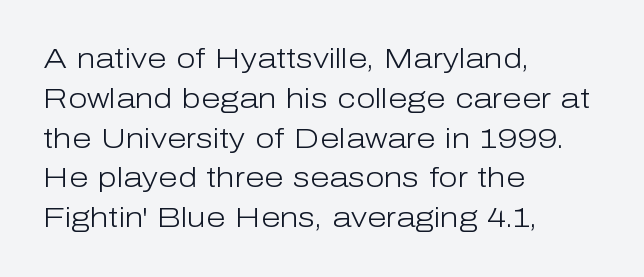
Upright lettering throughout. Compared with a centered layout, this one pins lines to the left instead. The line texture is even and compact thanks to regular tracking. Look at the bottom of the vertical strokes: they stop flat, with no serifs. The face used here is proportionally spaced, like ordinary book or web type. Summary of weight: not heavy and not bold.
